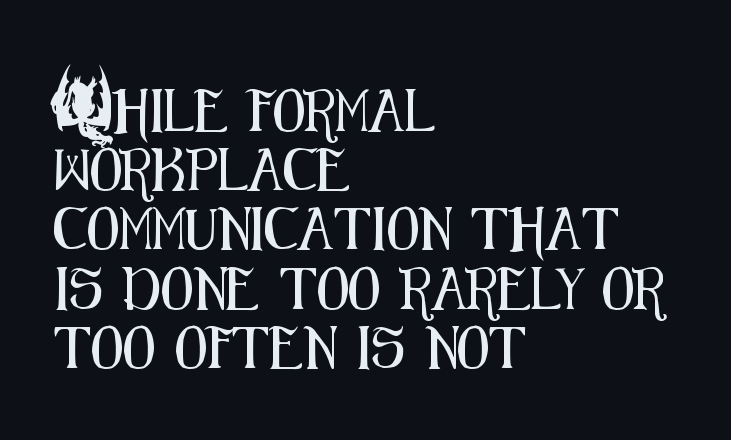
The face used here is proportionally spaced, like ordinary book or web type. The compositor pushed each line to the left boundary. Leading: standard. Regarding serifs, this sample does without them. Notice how the stems are strictly vertical — no italics here.
